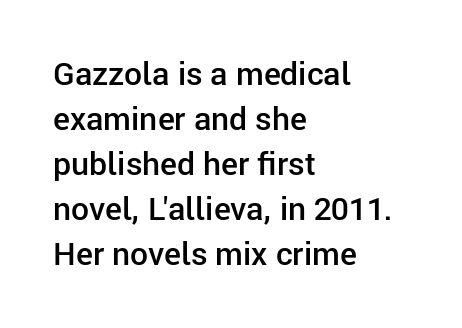
Q: Is the text bold? A: Semi-bold.
Q: Is the text italic (slanted)? A: No, it is upright.
Q: Is the typeface a serif or a sans-serif typeface? A: Sans-serif.
Q: Is the text underlined? A: No.
Q: How is the paragraph aligned? A: Left-aligned.
Q: Is the spacing between letters normal or unusually wide? A: Normal.
Q: Is the spacing between lines tight, normal or loose? A: Normal.
Q: Width (condensed, normal, or wide)? A: Normal.
Q: Stroke contrast? A: Low.
Q: x-height? A: Medium.
Q: Monospaced? A: No.
